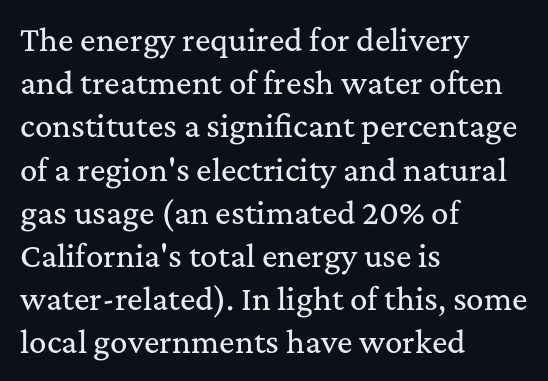
Q: Is the text italic (slanted)? A: No, it is upright.
Q: Is the typeface a serif or a sans-serif typeface? A: Serif.
Q: Is the text underlined? A: No.
Q: How is the paragraph aligned? A: Left-aligned.
Q: Is the spacing between letters normal or unusually wide? A: Normal.
Q: Is the spacing between lines tight, normal or loose? A: Normal.
Q: Width (condensed, normal, or wide)? A: Normal.
Q: Stroke contrast? A: Medium.
Q: x-height? A: Medium.
Q: Monospaced? A: No.
